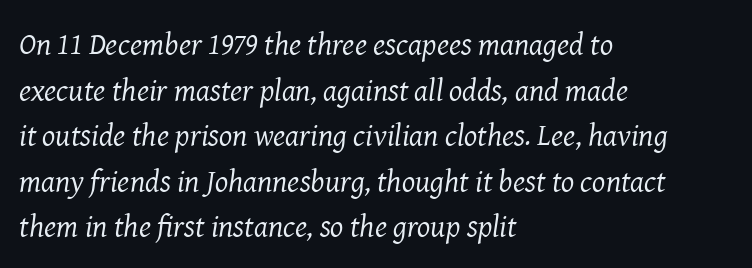
{"serif": "yes", "italic": "yes", "lean": "right", "slant_degrees": 8, "bold": "no", "weight": "regular", "width": "normal", "stroke_contrast": "medium", "x_height": "medium", "monospaced": "no", "underline": "no", "align": "left", "line_spacing": "normal", "line_spacing_ratio": 1.47, "letter_spacing": "normal", "letter_spacing_em": 0.0, "glyph_px": 31}
